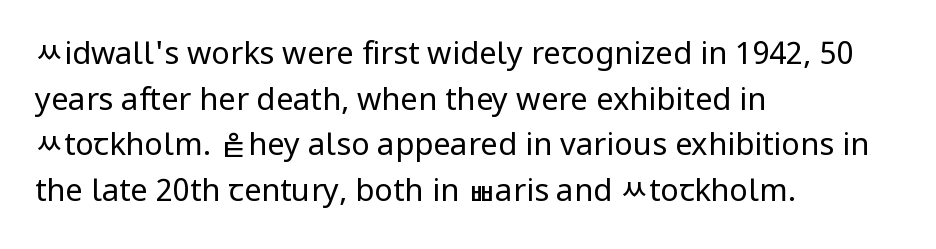
Q: Is the text bold? A: No.
Q: Is the text italic (slanted)? A: No, it is upright.
Q: Is the typeface a serif or a sans-serif typeface? A: Sans-serif.
Q: Is the text underlined? A: No.
Q: How is the paragraph aligned? A: Left-aligned.
Q: Is the spacing between letters normal or unusually wide? A: Normal.
Q: Is the spacing between lines tight, normal or loose? A: Normal.
Q: Width (condensed, normal, or wide)? A: Normal.
Q: Stroke contrast? A: Low.
Q: x-height? A: Medium.
Q: Monospaced? A: No.
